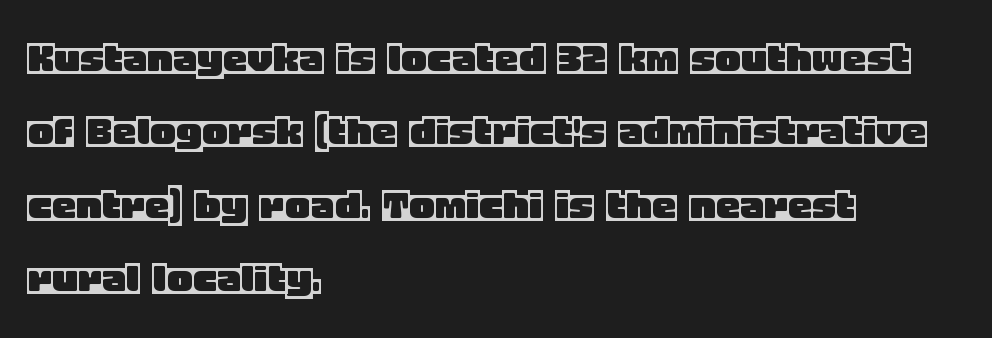
The image shows 49 px text type, upright; set left-aligned, normal line spacing (1.5x), normal letter spacing, not underlined; a large x-height.
